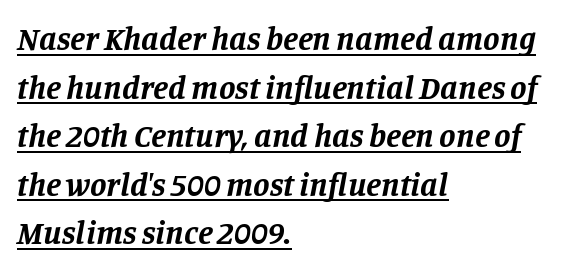
Slant detected: the letters are inclined. Looks like regular typesetting: each glyph gets only the width it needs. Quick note: interline space is typical. Tracking value appears to be zero — textbook default spacing.
